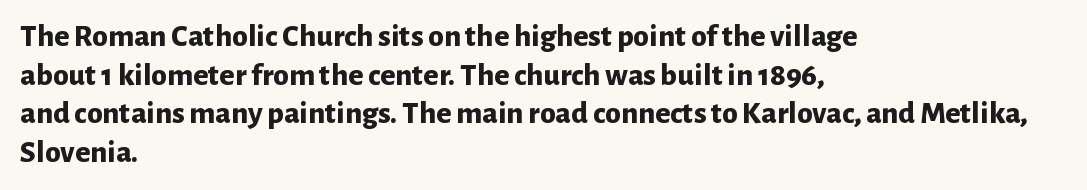
The image shows 32 px bold sans-serif type, upright; set left-aligned, line spacing 1.21x, normal letter spacing, not underlined; low stroke contrast and a medium x-height.
